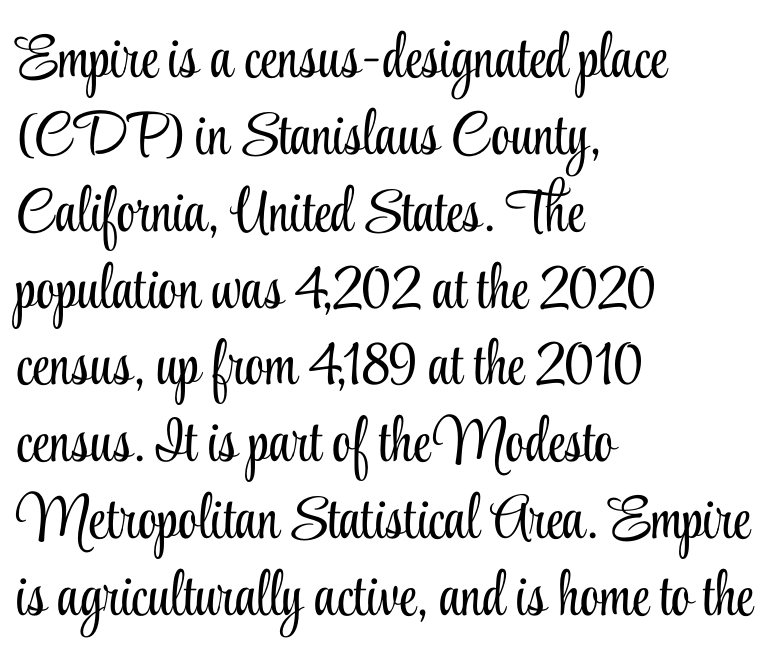
Q: Is the text bold? A: No.
Q: Is the text italic (slanted)? A: Yes.
Q: Is the typeface a serif or a sans-serif typeface? A: Serif.
Q: Is the text underlined? A: No.
Q: How is the paragraph aligned? A: Left-aligned.
Q: Is the spacing between letters normal or unusually wide? A: Normal.
Q: Is the spacing between lines tight, normal or loose? A: Normal.
Q: Width (condensed, normal, or wide)? A: Condensed.
Q: Stroke contrast? A: Low.
Q: x-height? A: Small.
Q: Monospaced? A: No.
